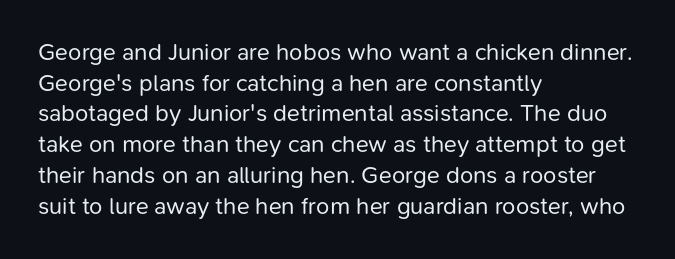
Q: Is the text bold? A: No.
Q: Is the text italic (slanted)? A: No, it is upright.
Q: Is the text underlined? A: No.
Q: How is the paragraph aligned? A: Left-aligned.
Q: Is the spacing between letters normal or unusually wide? A: Normal.
Q: Is the spacing between lines tight, normal or loose? A: Normal.
